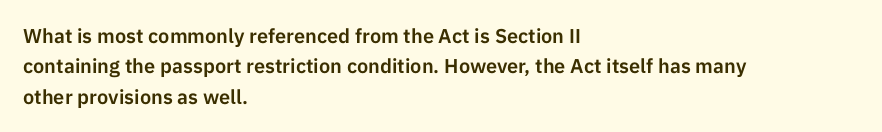
The image shows 20 px text type, upright; set left-aligned, normal line spacing (1.52x), normal letter spacing, not underlined.
